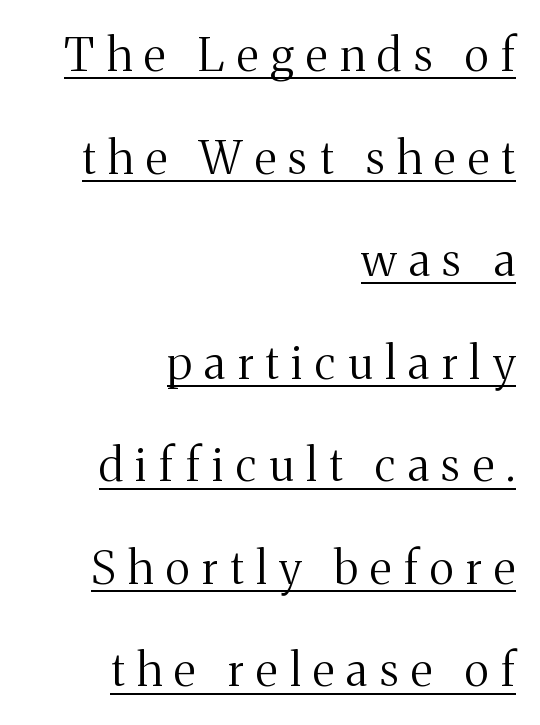
Q: Is the text bold? A: No.
Q: Is the text italic (slanted)? A: No, it is upright.
Q: Is the typeface a serif or a sans-serif typeface? A: Serif.
Q: Is the text underlined? A: Yes.
Q: How is the paragraph aligned? A: Right-aligned.
Q: Is the spacing between letters normal or unusually wide? A: Unusually wide.
Q: Is the spacing between lines tight, normal or loose? A: Loose.
Q: Width (condensed, normal, or wide)? A: Normal.
Q: Stroke contrast? A: Medium.
Q: x-height? A: Medium.
Q: Monospaced? A: No.
